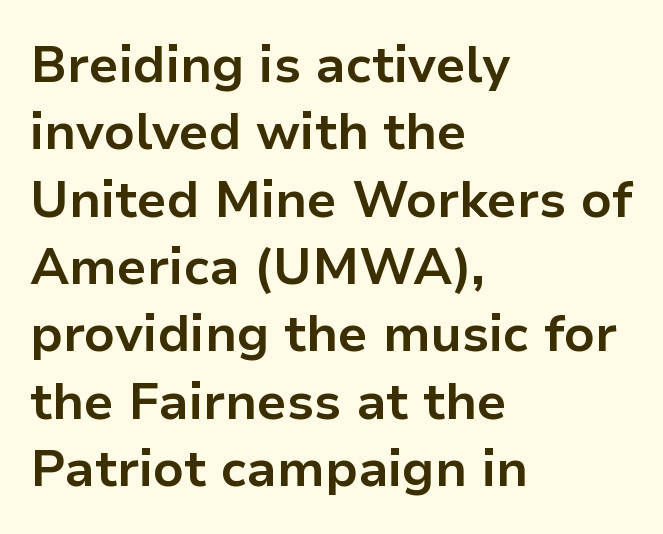
The image shows 51 px bold sans-serif type, upright; set left-aligned, normal line spacing (1.32x), normal letter spacing, not underlined; low stroke contrast and a medium x-height.
